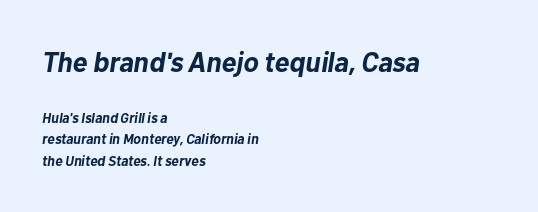
The image shows 28 px bold type, italic (leaning right); set left-aligned, normal line spacing (1.54x), normal letter spacing, not underlined; the first (top) block is 2.0x larger; low stroke contrast and a medium x-height.
